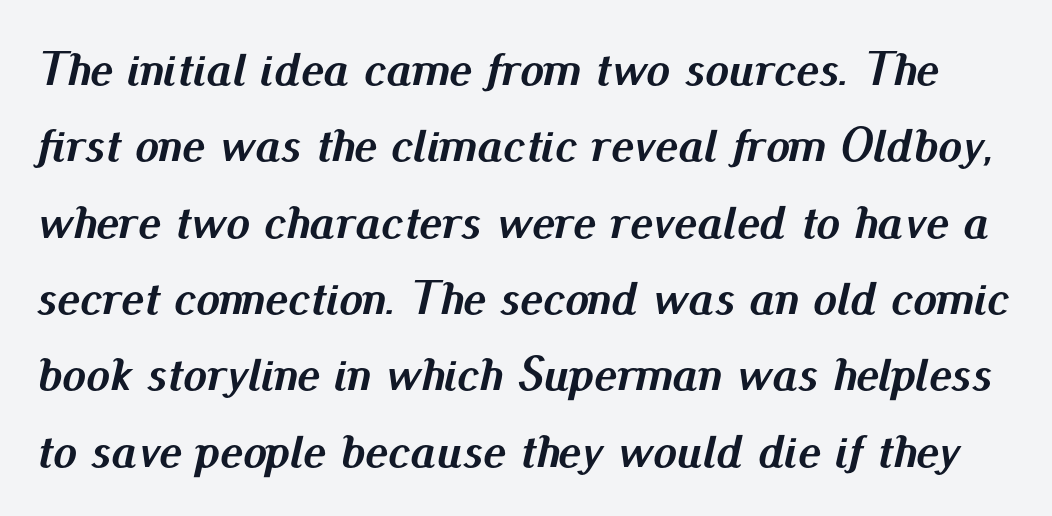
Q: Is the text bold? A: Yes.
Q: Is the text italic (slanted)? A: Yes, it leans right by about 13 degrees.
Q: Is the text underlined? A: No.
Q: Is the spacing between letters normal or unusually wide? A: Normal.
Q: Is the spacing between lines tight, normal or loose? A: Normal.
Q: Width (condensed, normal, or wide)? A: Normal.
Q: Stroke contrast? A: Medium.
Q: x-height? A: Small.
Q: Monospaced? A: No.
